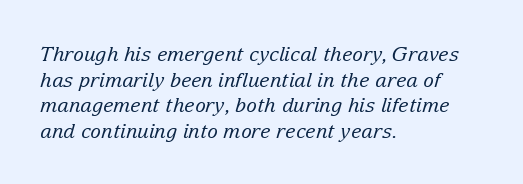
{"italic": "yes", "lean": "right", "slant_degrees": 15, "bold": "no", "underline": "no", "align": "left", "line_spacing": "normal", "line_spacing_ratio": 1.28, "letter_spacing": "normal", "letter_spacing_em": 0.0, "glyph_px": 20}
